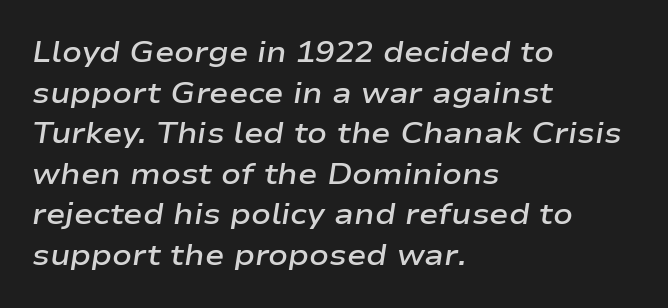
Nothing unusual about the tracking: characters are spaced as the font intends. The typesetting leans somewhat heavy: a semibold. If you drew a line through each stem, it would be angled. These lines stack with their left ends in a neat column. The rows are spaced the way most documents space them. Spacing verdict: proportional, widths tailored to each character.
